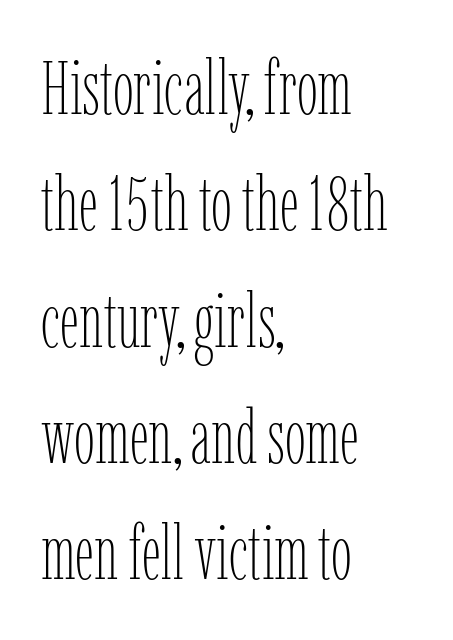
Q: Is the text bold? A: No.
Q: Is the text italic (slanted)? A: No, it is upright.
Q: Is the text underlined? A: No.
Q: How is the paragraph aligned? A: Left-aligned.
Q: Is the spacing between letters normal or unusually wide? A: Normal.
Q: Is the spacing between lines tight, normal or loose? A: Normal.
Q: Width (condensed, normal, or wide)? A: Condensed.
Q: Stroke contrast? A: Low.
Q: x-height? A: Medium.
Q: Monospaced? A: No.
